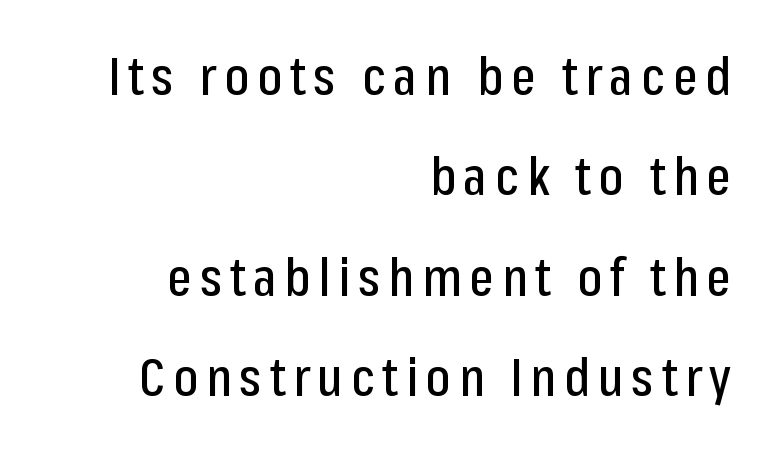
If you measured baseline to baseline, you'd find a long distance. Proportional: the letters do not fall into vertical columns. Ascenders rise straight up at ninety degrees. Observe the absence of serifs on each vertical stroke in this sample. Short and long lines alike share a common ending point at right. The strip under each line holds only bare page.
